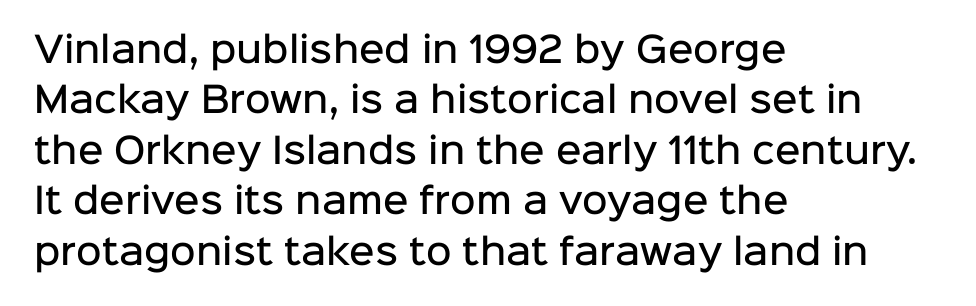
The image shows 35 px semibold sans-serif type, upright; set left-aligned, normal line spacing (1.44x), normal letter spacing, not underlined; low stroke contrast and a medium x-height.
